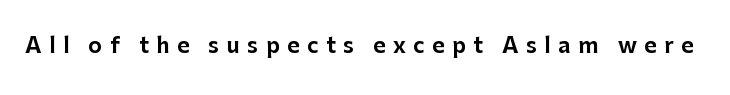
The image shows 21 px text type, upright; set unusually wide letter spacing (+0.36 em), not underlined.
